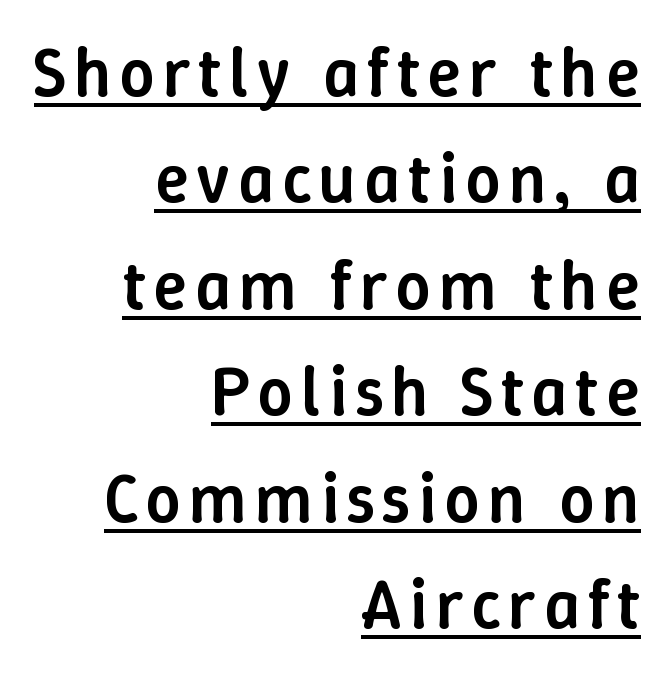
The rendering uses natural spacing where letterforms have individual widths. These lines were composed using upright roman letters. Is there much room between lines? A standard amount, neither cramped nor airy. The rag falls on the left side of this text block. The string is rendered with underlining switched on.
